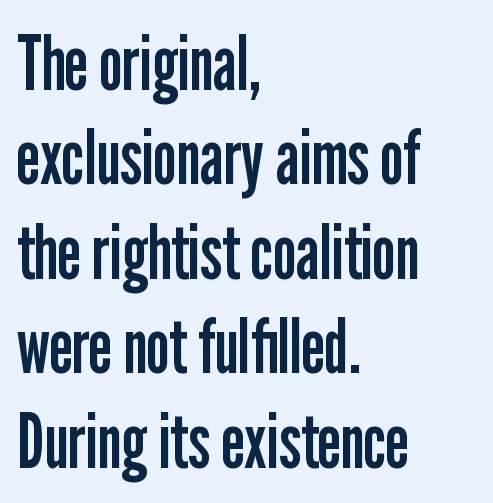
Q: Is the text bold? A: No.
Q: Is the text italic (slanted)? A: No, it is upright.
Q: Is the typeface a serif or a sans-serif typeface? A: Sans-serif.
Q: Is the text underlined? A: No.
Q: How is the paragraph aligned? A: Left-aligned.
Q: Is the spacing between letters normal or unusually wide? A: Normal.
Q: Is the spacing between lines tight, normal or loose? A: Normal.
Q: Width (condensed, normal, or wide)? A: Condensed.
Q: Stroke contrast? A: Low.
Q: x-height? A: Medium.
Q: Monospaced? A: No.
